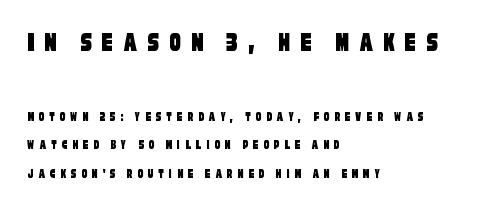
Q: Is the typeface a serif or a sans-serif typeface? A: Sans-serif.
Q: Is the text underlined? A: No.
Q: How is the paragraph aligned? A: Left-aligned.
Q: Is the spacing between letters normal or unusually wide? A: Unusually wide.
Q: Is the spacing between lines tight, normal or loose? A: Loose.
Q: Which block of text is set in a larger size, the first (top) or the second (bottom)? A: The first (top) one.
Q: Width (condensed, normal, or wide)? A: Condensed.
Q: Stroke contrast? A: Low.
Q: x-height? A: Large.
Q: Monospaced? A: No.
